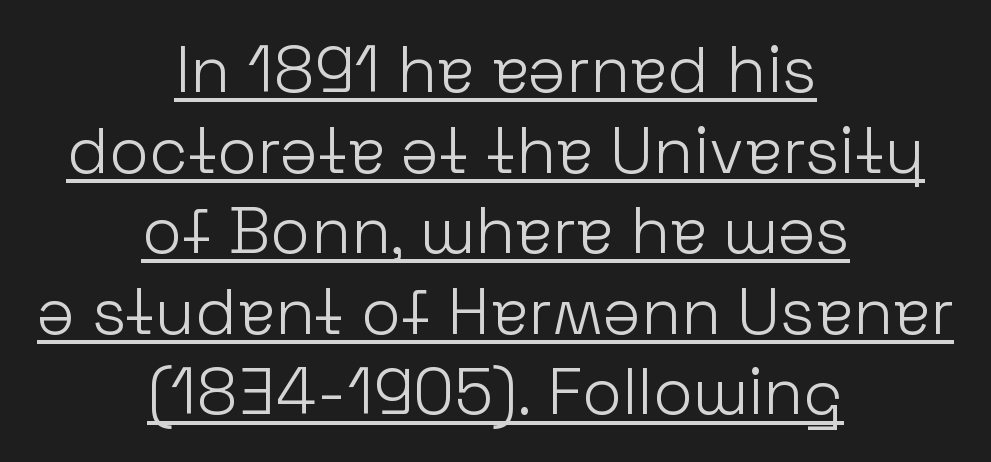
{"serif": "no", "italic": "no", "bold": "no", "weight": "light", "width": "normal", "stroke_contrast": "low", "x_height": "medium", "monospaced": "no", "underline": "yes", "align": "center", "line_spacing_ratio": 1.24, "letter_spacing": "normal", "letter_spacing_em": 0.0, "glyph_px": 65}
